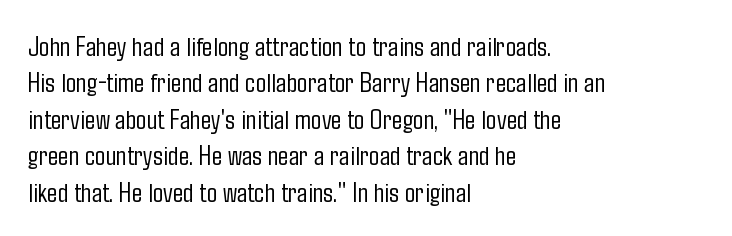
{"serif": "no", "italic": "no", "bold": "no", "weight": "light", "width": "condensed", "stroke_contrast": "low", "x_height": "medium", "monospaced": "no", "underline": "no", "align": "left", "line_spacing": "normal", "line_spacing_ratio": 1.3, "letter_spacing": "normal", "letter_spacing_em": 0.0, "glyph_px": 28}
